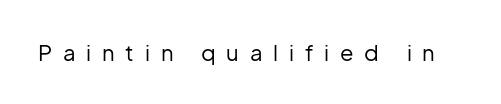
Q: Is the text bold? A: No.
Q: Is the text italic (slanted)? A: No, it is upright.
Q: Is the text underlined? A: No.
Q: Is the spacing between letters normal or unusually wide? A: Unusually wide.
